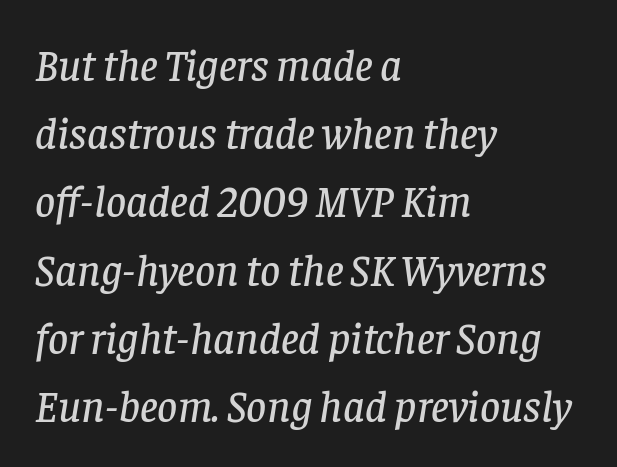
{"serif": "yes", "italic": "yes", "lean": "right", "slant_degrees": 8, "width": "normal", "stroke_contrast": "low", "x_height": "large", "monospaced": "no", "underline": "no", "align": "left", "line_spacing": "normal", "line_spacing_ratio": 1.55, "letter_spacing": "normal", "letter_spacing_em": 0.0, "glyph_px": 44}
